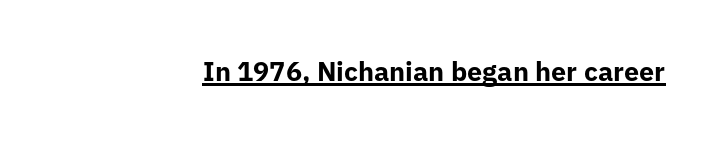
Q: Is the text bold? A: Yes.
Q: Is the text italic (slanted)? A: No, it is upright.
Q: Is the text underlined? A: Yes.
Q: Is the spacing between letters normal or unusually wide? A: Normal.
